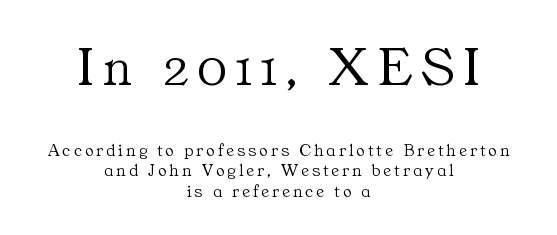
The image shows 55 px light serif type, upright; set centered, tight line spacing (1.13x), not underlined; the first (top) block is 3.06x larger; medium stroke contrast and a medium x-height.
